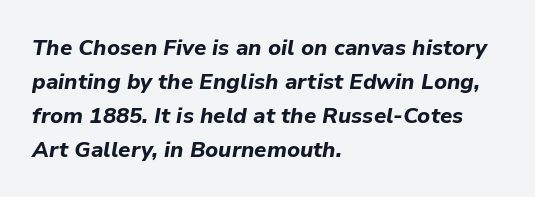
Q: Is the text bold? A: Yes.
Q: Is the text italic (slanted)? A: Yes, it leans right by about 9 degrees.
Q: Is the text underlined? A: No.
Q: How is the paragraph aligned? A: Left-aligned.
Q: Is the spacing between letters normal or unusually wide? A: Normal.
Q: Is the spacing between lines tight, normal or loose? A: Normal.
